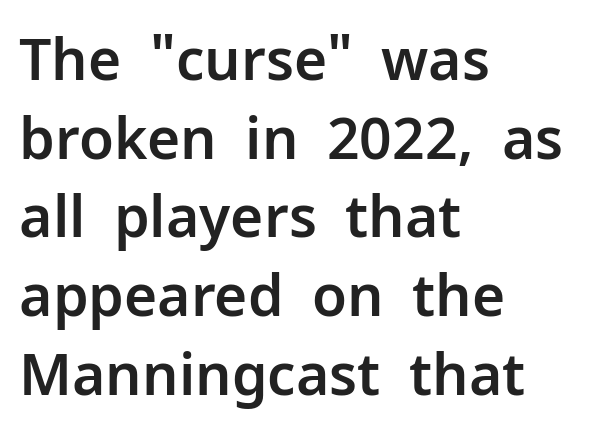
The image shows 57 px sans-serif type, upright; set left-aligned, normal line spacing (1.38x), normal letter spacing, not underlined; low stroke contrast and a medium x-height.
